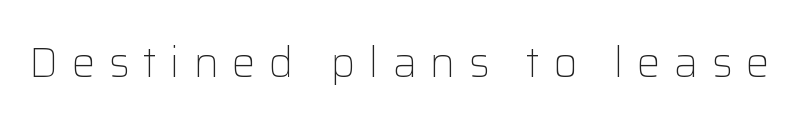
Q: Is the text bold? A: No.
Q: Is the text italic (slanted)? A: No, it is upright.
Q: Is the typeface a serif or a sans-serif typeface? A: Sans-serif.
Q: Is the text underlined? A: No.
Q: Is the spacing between letters normal or unusually wide? A: Unusually wide.
Q: Width (condensed, normal, or wide)? A: Normal.
Q: Stroke contrast? A: Low.
Q: x-height? A: Medium.
Q: Monospaced? A: No.
